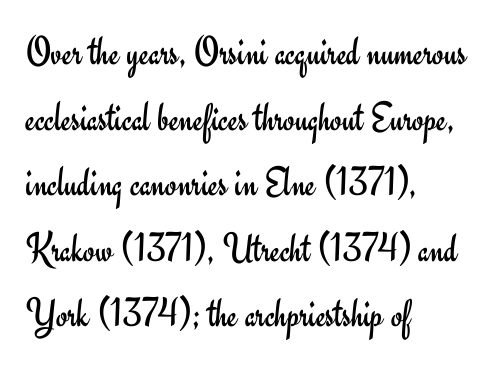
The image shows 42 px regular-weight sans-serif type; set left-aligned, normal line spacing (1.56x), normal letter spacing, not underlined; low stroke contrast and a small x-height.
